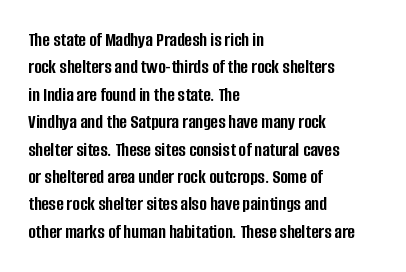
Here the glyphs are tracked normally, forming tight word shapes. The lettering stays uniformly vertical, giving the passage a roman look. The strokes are fattened all the way to bold. This sample keeps an unexceptional amount of space between lines. Underline: absent.
